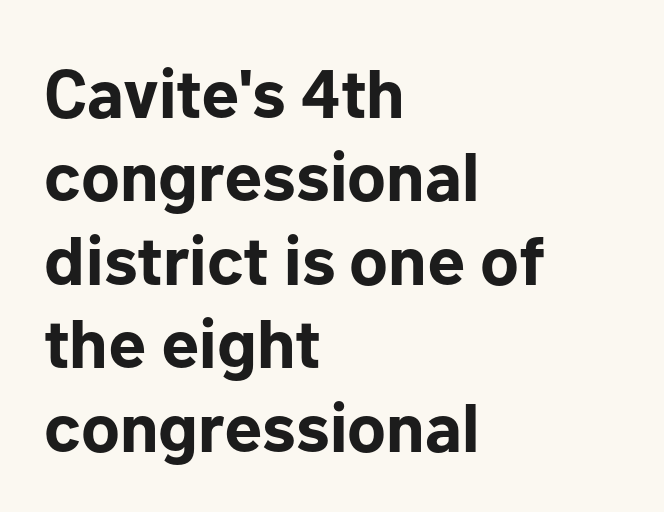
Q: Is the text bold? A: Yes.
Q: Is the text italic (slanted)? A: No, it is upright.
Q: Is the typeface a serif or a sans-serif typeface? A: Sans-serif.
Q: Is the text underlined? A: No.
Q: How is the paragraph aligned? A: Left-aligned.
Q: Is the spacing between letters normal or unusually wide? A: Normal.
Q: Width (condensed, normal, or wide)? A: Normal.
Q: Stroke contrast? A: Low.
Q: x-height? A: Medium.
Q: Monospaced? A: No.
